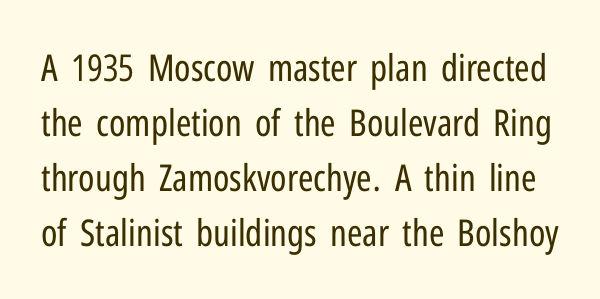
These glyphs show unthickened strokes, regular width or finer. Honestly, the row spacing looks completely unremarkable. The typeface chosen for these lines omits serifs. The gap between lines stays unmarked.
